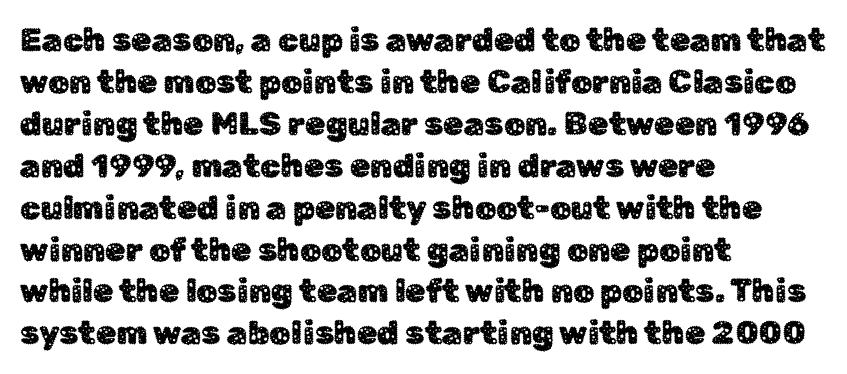
A typesetter would label this face a sans. Horizontal bands of white between lines are of average thickness. Here the designer chose a conventional face with non-uniform glyph widths. Characters remain perfectly vertical along every line. Line beginnings align vertically; line endings do not.
